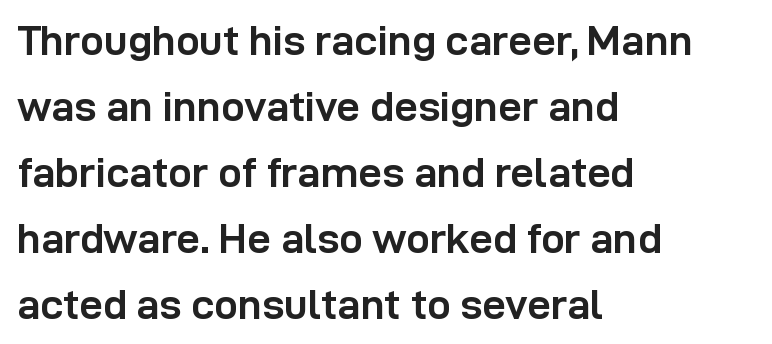
The image shows 42 px semibold sans-serif type, upright; set left-aligned, normal line spacing (1.57x), normal letter spacing, not underlined; low stroke contrast and a medium x-height.
